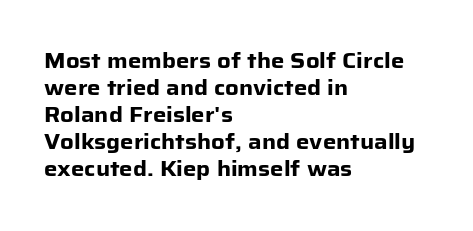
The space directly below the letters is spotless. In terms of leading, this rendering sits right in the middle. Notice how the stems are strictly vertical — no italics here. Honestly, the letter spacing is just normal — you wouldn't notice it. Typesetter's note: full bold, strokes at maximum text heaviness.
